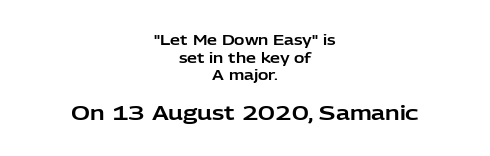
The image shows 20 px text type, upright; set centered, normal line spacing (1.26x), normal letter spacing, not underlined; the second (bottom) block is 1.43x larger.
